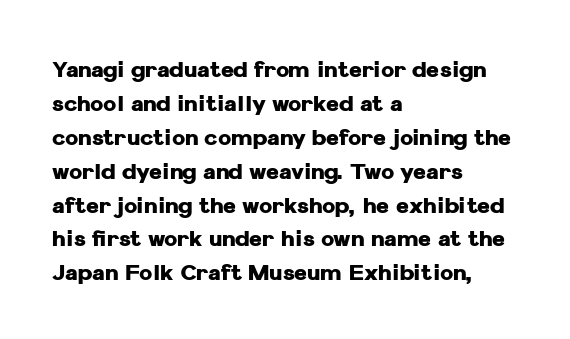
The image shows 22 px bold type, upright; set left-aligned, normal line spacing (1.54x), normal letter spacing, not underlined.
